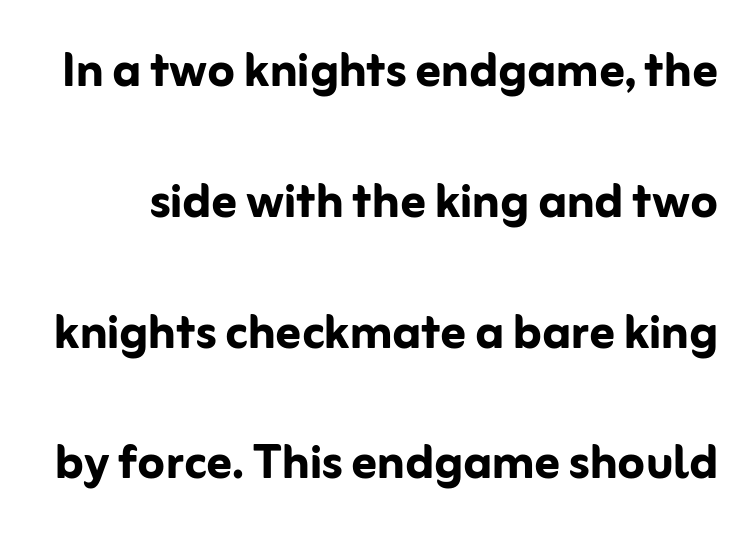
{"serif": "no", "italic": "no", "bold": "yes", "weight": "semibold", "width": "normal", "stroke_contrast": "low", "x_height": "medium", "monospaced": "no", "underline": "no", "line_spacing": "loose", "line_spacing_ratio": 2.11, "letter_spacing": "normal", "letter_spacing_em": 0.0, "glyph_px": 62}
